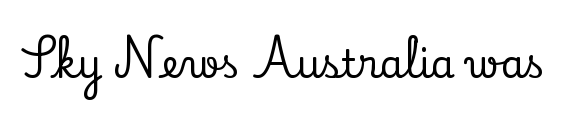
{"serif": "yes", "italic": "no", "width": "normal", "stroke_contrast": "low", "x_height": "small", "monospaced": "no", "underline": "no", "letter_spacing": "normal", "letter_spacing_em": 0.0, "glyph_px": 38}
